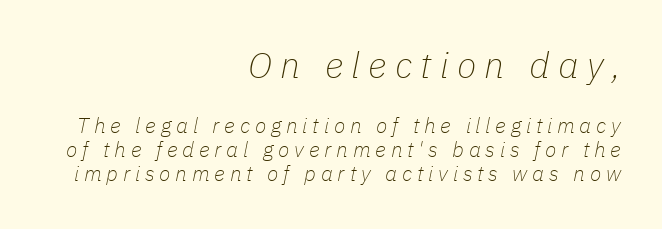
The image shows 36 px thin type, italic (leaning right); set right-aligned, tight line spacing (1.15x), unusually wide letter spacing (+0.23 em), not underlined; the first (top) block is 1.71x larger; low stroke contrast and a medium x-height.
